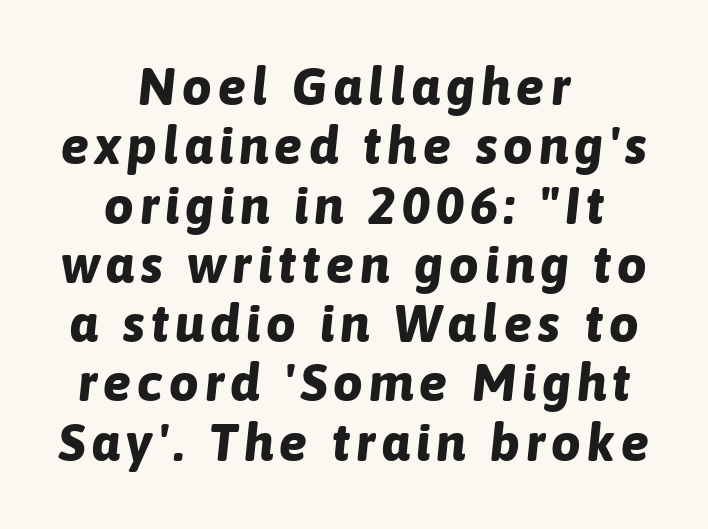
{"italic": "yes", "lean": "right", "slant_degrees": 6, "bold": "yes", "weight": "bold", "width": "normal", "stroke_contrast": "low", "x_height": "medium", "monospaced": "no", "underline": "no", "align": "center", "line_spacing": "tight", "line_spacing_ratio": 1.14, "glyph_px": 52}
